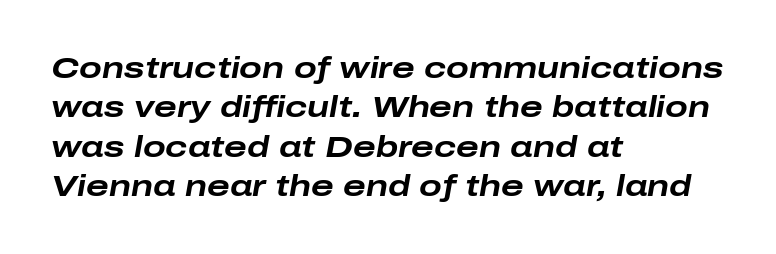
Q: Is the text bold? A: Yes.
Q: Is the text italic (slanted)? A: Yes, it leans right by about 10 degrees.
Q: Is the text underlined? A: No.
Q: How is the paragraph aligned? A: Left-aligned.
Q: Is the spacing between letters normal or unusually wide? A: Normal.
Q: Is the spacing between lines tight, normal or loose? A: Normal.
Q: Width (condensed, normal, or wide)? A: Wide.
Q: Stroke contrast? A: Low.
Q: x-height? A: Medium.
Q: Monospaced? A: No.
